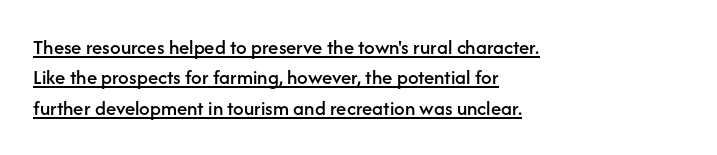
The image shows 21 px text type, upright; set left-aligned, normal line spacing (1.45x), normal letter spacing, underlined.
